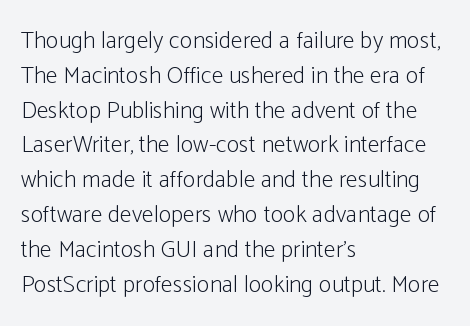
The image shows 24 px text type, upright; set left-aligned, normal line spacing (1.45x), normal letter spacing, not underlined.
